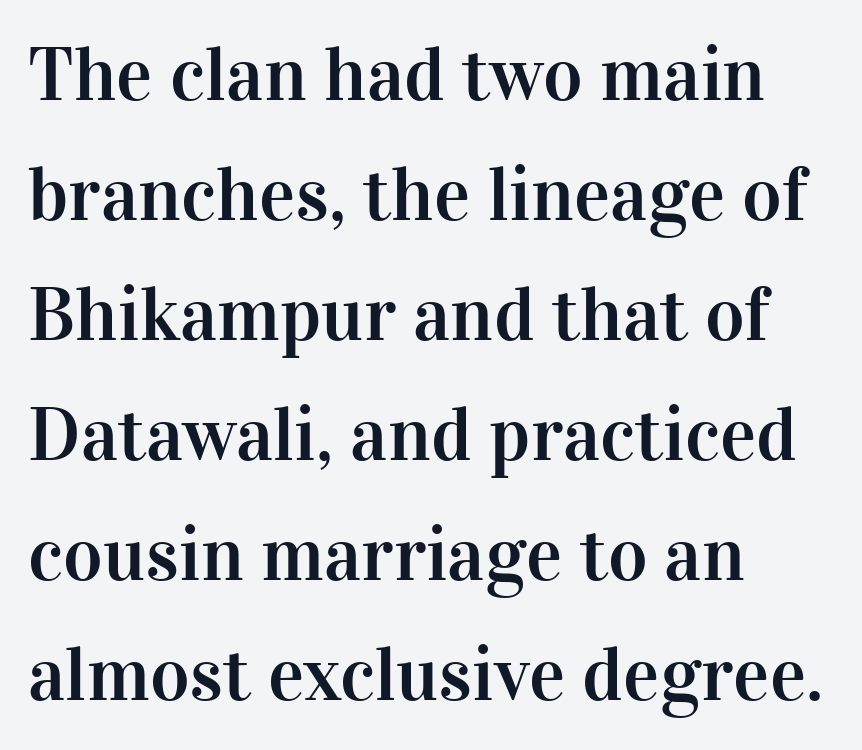
Do the letters lean? They stand straight. Letters rest on an invisible, unmarked baseline. Here the designer chose a conventional face with non-uniform glyph widths. This sample uses plain, unmodified letter spacing. The passage is arranged the way most books set body copy — flush left. These lines sit exactly where default settings would place them.
